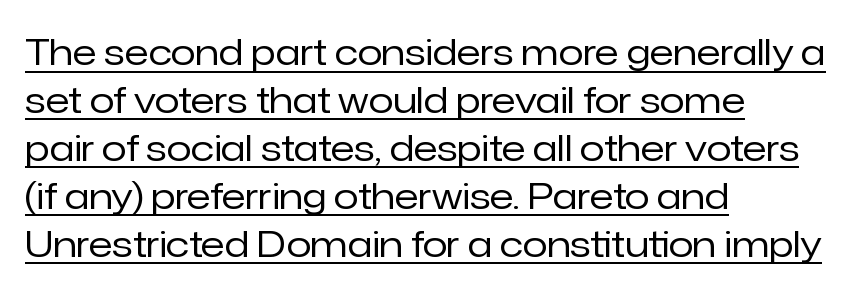
Q: Is the text bold? A: No.
Q: Is the text italic (slanted)? A: No, it is upright.
Q: Is the typeface a serif or a sans-serif typeface? A: Sans-serif.
Q: Is the text underlined? A: Yes.
Q: How is the paragraph aligned? A: Left-aligned.
Q: Is the spacing between letters normal or unusually wide? A: Normal.
Q: Is the spacing between lines tight, normal or loose? A: Normal.
Q: Width (condensed, normal, or wide)? A: Normal.
Q: Stroke contrast? A: Low.
Q: x-height? A: Medium.
Q: Monospaced? A: No.
